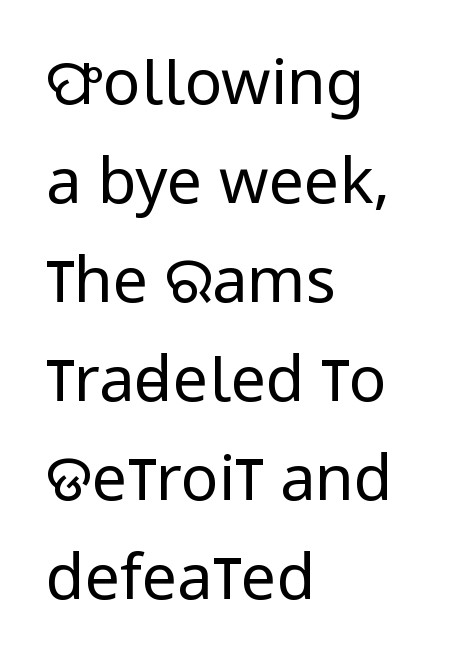
Heft: none added — not bold. Typographically, this falls in the sans-serif category. Posture: vertical. Tracking here is standard; glyphs follow each other at the usual distance. Alignment: flush left. Descender tails drop into unmarked territory.
